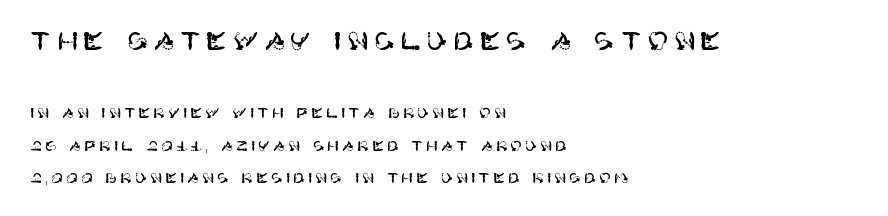
Q: Is the text italic (slanted)? A: No, it is upright.
Q: Is the text underlined? A: No.
Q: How is the paragraph aligned? A: Left-aligned.
Q: Is the spacing between letters normal or unusually wide? A: Unusually wide.
Q: Is the spacing between lines tight, normal or loose? A: Loose.
Q: Which block of text is set in a larger size, the first (top) or the second (bottom)? A: The first (top) one.
